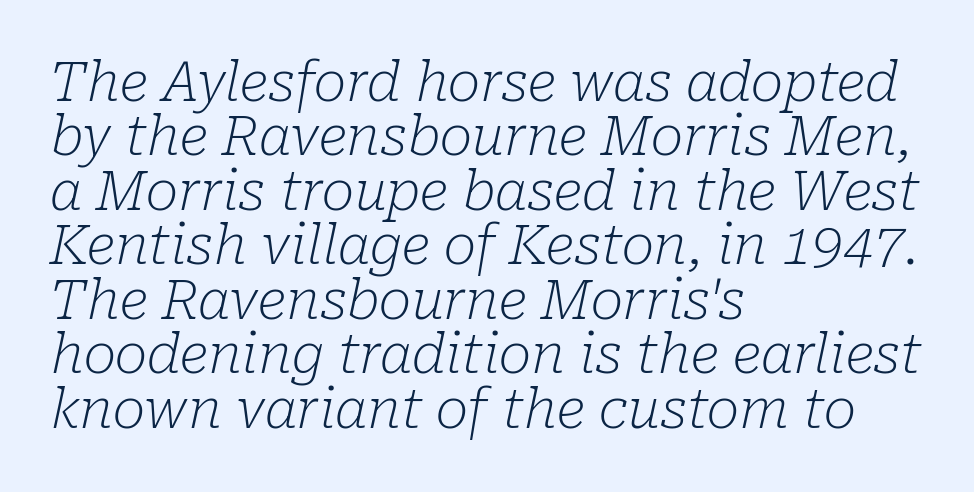
Q: Is the text bold? A: No.
Q: Is the text italic (slanted)? A: Yes, it leans right by about 10 degrees.
Q: Is the typeface a serif or a sans-serif typeface? A: Serif.
Q: Is the text underlined? A: No.
Q: How is the paragraph aligned? A: Left-aligned.
Q: Is the spacing between letters normal or unusually wide? A: Normal.
Q: Is the spacing between lines tight, normal or loose? A: Tight.
Q: Width (condensed, normal, or wide)? A: Normal.
Q: Stroke contrast? A: Low.
Q: x-height? A: Medium.
Q: Monospaced? A: No.
